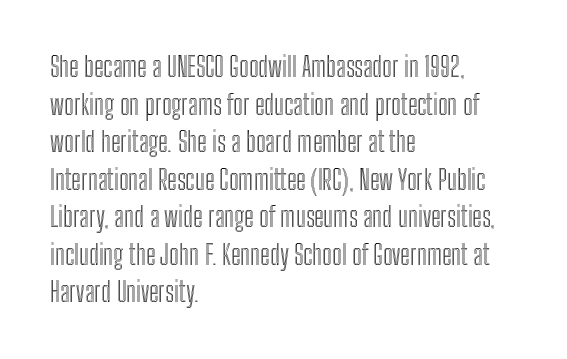
The image shows 27 px text type, upright; set left-aligned, normal line spacing (1.39x), normal letter spacing, not underlined.
